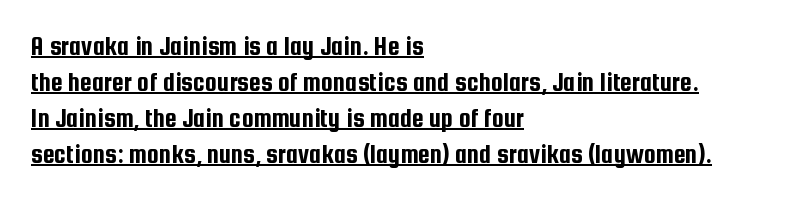
The image shows 27 px text type, upright; set left-aligned, normal line spacing (1.33x), normal letter spacing, underlined.
